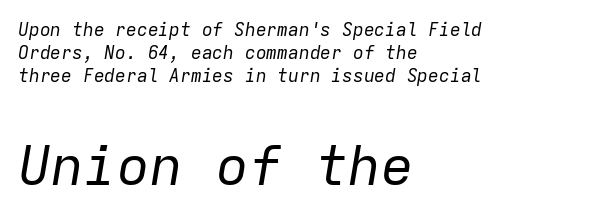
Horizontally, the lines are justified to the leading edge only. How would I describe the line gaps? Plain and ordinary. The letters in the lower block stand taller than those in the block above. How are the letters spaced? Ordinarily, with no added tracking. Each stroke keeps to a modest, everyday thickness or less. The face used here is monospaced, like something from a code editor.
